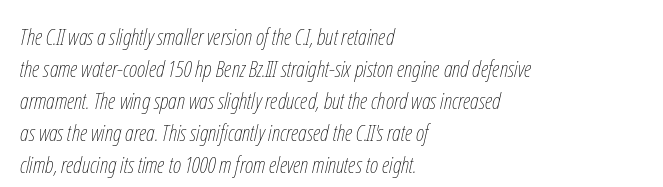
These lines stack with their left ends in a neat column. Think standard paragraph weight, or any step lighter than that. Here the glyphs are tracked normally, forming tight word shapes. This rendering features lettering with no underline. Notice how descenders clear the ascenders below comfortably — that's standard leading. The text carries the slant typical of an italic or oblique font.
